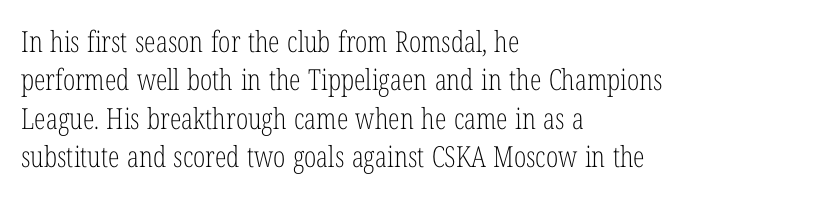
Q: Is the text bold? A: No.
Q: Is the text italic (slanted)? A: No, it is upright.
Q: Is the typeface a serif or a sans-serif typeface? A: Serif.
Q: Is the text underlined? A: No.
Q: How is the paragraph aligned? A: Left-aligned.
Q: Is the spacing between letters normal or unusually wide? A: Normal.
Q: Is the spacing between lines tight, normal or loose? A: Normal.
Q: Width (condensed, normal, or wide)? A: Condensed.
Q: Stroke contrast? A: Low.
Q: x-height? A: Medium.
Q: Monospaced? A: No.
